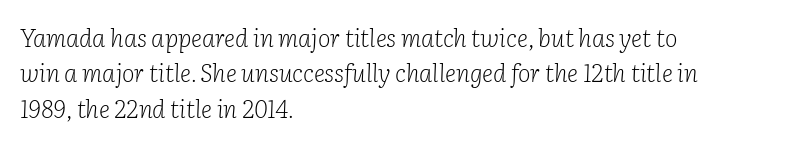
Designer's note — italics engaged. The rows are spaced the way most documents space them. This sample uses plain, unmodified letter spacing. Think standard paragraph weight, or any step lighter than that.
